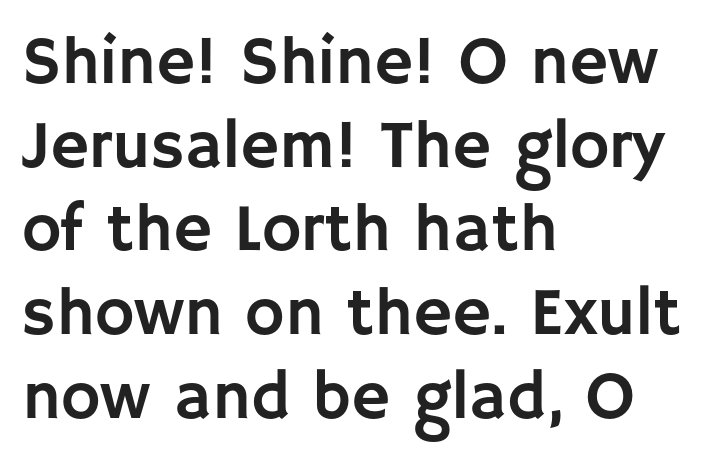
The tracking reads as untouched default to a designer's eye. You could not count columns in this text — the font is proportionally spaced. A bare baseline throughout the passage. The designer left line spacing at the default.
